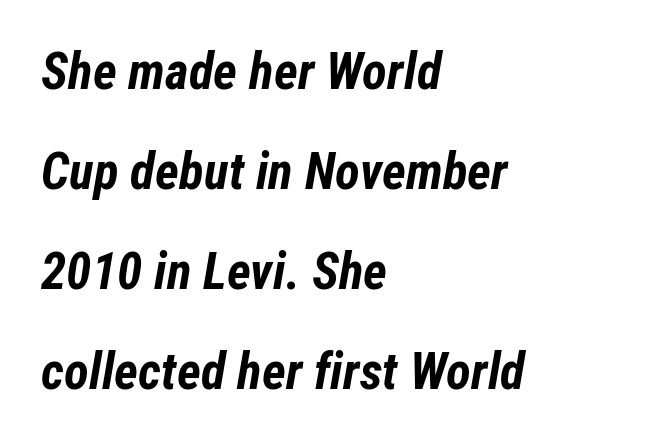
The image shows 51 px bold, condensed type, italic (leaning right); set left-aligned, loose line spacing (1.96x), normal letter spacing, not underlined; low stroke contrast and a medium x-height.
